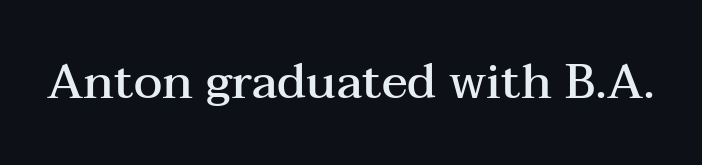
Varying glyph widths throughout — classic text-font behaviour. Each word holds together tightly as a unit, with standard inter-letter gaps. Weight check: semibold — heavier than regular, not quite bold. Unlike a clean sans, this face finishes its strokes with serifs. Unlike italic type, these characters show no tilt at all.
